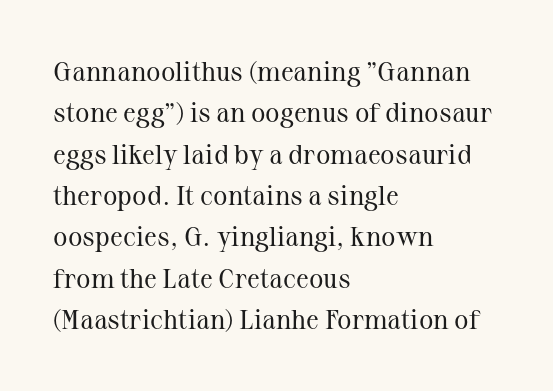
{"italic": "no", "bold": "no", "underline": "no", "align": "left", "line_spacing": "normal", "line_spacing_ratio": 1.53, "letter_spacing": "normal", "letter_spacing_em": 0.0, "glyph_px": 27}
